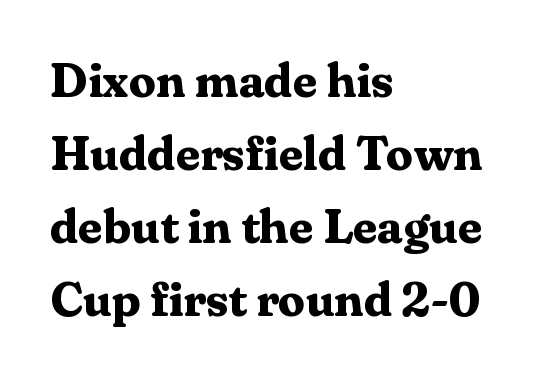
{"serif": "yes", "italic": "no", "bold": "yes", "weight": "bold", "width": "normal", "stroke_contrast": "medium", "x_height": "medium", "monospaced": "no", "underline": "no", "align": "left", "line_spacing": "normal", "line_spacing_ratio": 1.52, "letter_spacing": "normal", "letter_spacing_em": 0.0, "glyph_px": 48}
